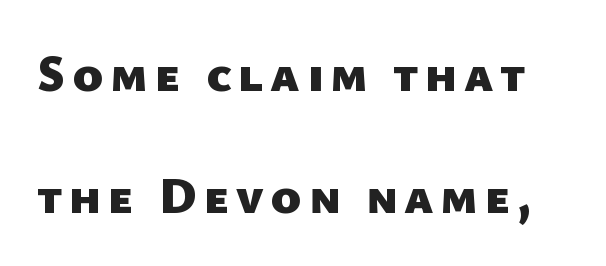
Glance below the letters and you will spot only blank space. Grotesque or geometric, the face here clearly has no serifs. On the weight axis this lands at bold, roughly 700. Is this a fixed-width face? No — the glyphs have proportional, varying widths.
